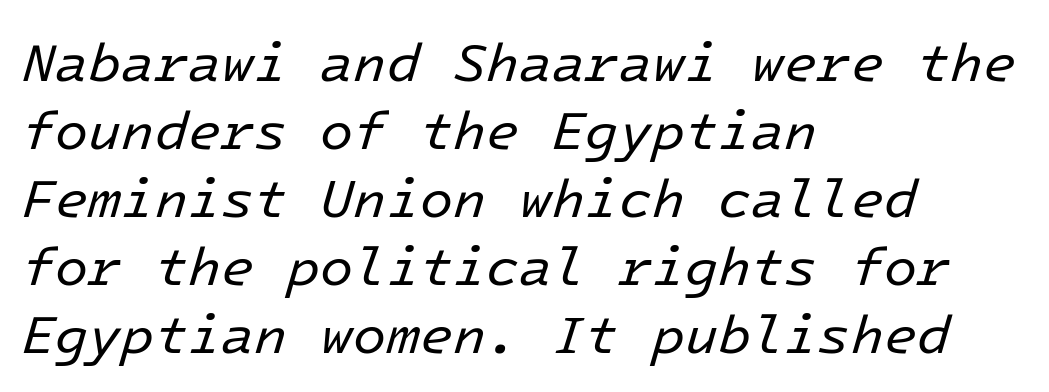
Emphasis-style slanted type is in use. Ink coverage per letter is moderate at most. Words float on clear page, feet unadorned. Short note: letters normally spaced. The rendering anchors every line to the left-hand side. The passage shown stacks its lines at a standard gap.
